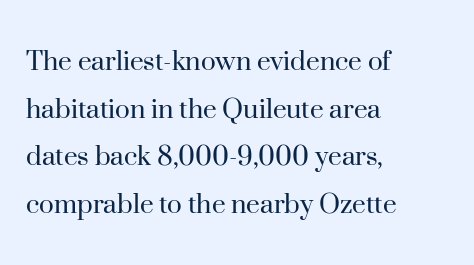
Plain, unruled lines of type. A student would call this left alignment; a typographer would say flush left, rag right. Observe the serifs anchoring each vertical stroke in this sample. The face used here is proportionally spaced, like ordinary book or web type. Nothing unusual about the tracking: characters are spaced as the font intends.
